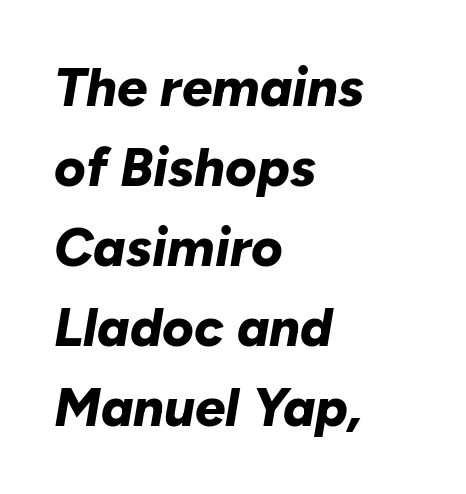
{"italic": "yes", "lean": "right", "slant_degrees": 10, "bold": "yes", "weight": "bold", "width": "normal", "stroke_contrast": "low", "x_height": "medium", "monospaced": "no", "underline": "no", "align": "left", "line_spacing": "normal", "line_spacing_ratio": 1.48, "letter_spacing": "normal", "letter_spacing_em": 0.0, "glyph_px": 54}
